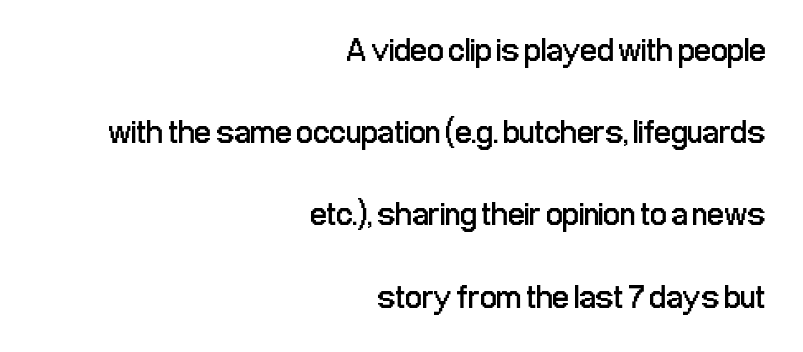
{"serif": "no", "italic": "no", "bold": "no", "weight": "regular", "width": "condensed", "stroke_contrast": "low", "x_height": "medium", "monospaced": "no", "underline": "no", "align": "right", "line_spacing": "loose", "line_spacing_ratio": 2.49, "letter_spacing": "normal", "letter_spacing_em": 0.0, "glyph_px": 33}
